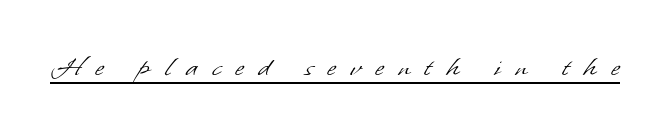
Q: Is the text bold? A: No.
Q: Is the typeface a serif or a sans-serif typeface? A: Sans-serif.
Q: Is the text underlined? A: Yes.
Q: Is the spacing between letters normal or unusually wide? A: Unusually wide.
Q: Width (condensed, normal, or wide)? A: Normal.
Q: Stroke contrast? A: Low.
Q: x-height? A: Small.
Q: Monospaced? A: No.
